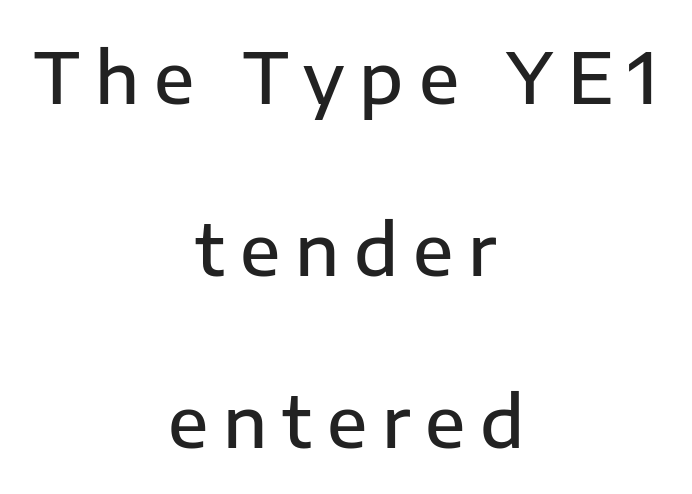
The image shows 71 px semibold sans-serif type, upright; set centered, loose line spacing (2.42x), unusually wide letter spacing (+0.21 em), not underlined; low stroke contrast and a medium x-height.
